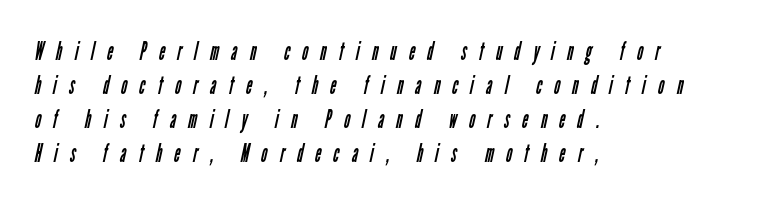
The type is letterspaced generously, with wide tracking. Each stroke keeps to a modest, everyday thickness or less. The rendering anchors every line to the left-hand side. The glyphs are unaccompanied by any horizontal stroke below them. One glance says typical: line gaps are just what's usual.
